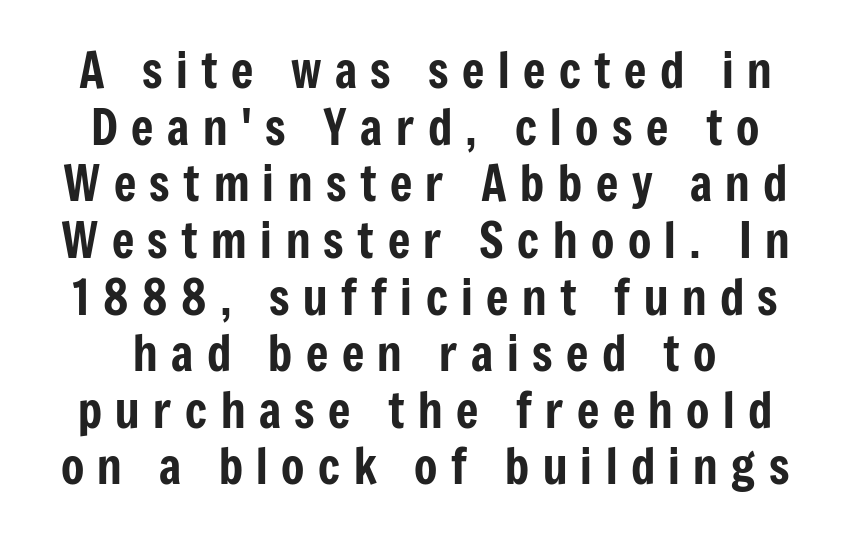
Caption: expanded tracking, letters set apart. Bare-footed words on every line. Look at the bottom of the vertical strokes: they stop flat, with no serifs. These lines are rendered in a variable-pitch font. The lettering stays uniformly vertical, giving the passage a roman look.
